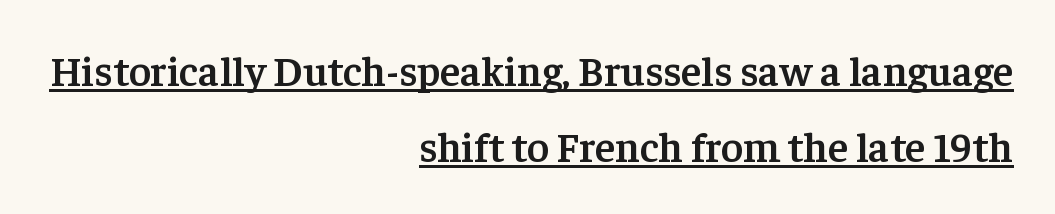
Q: Is the text bold? A: Semi-bold.
Q: Is the text italic (slanted)? A: No, it is upright.
Q: Is the typeface a serif or a sans-serif typeface? A: Serif.
Q: Is the text underlined? A: Yes.
Q: How is the paragraph aligned? A: Right-aligned.
Q: Is the spacing between letters normal or unusually wide? A: Normal.
Q: Width (condensed, normal, or wide)? A: Normal.
Q: Stroke contrast? A: Low.
Q: x-height? A: Medium.
Q: Monospaced? A: No.
